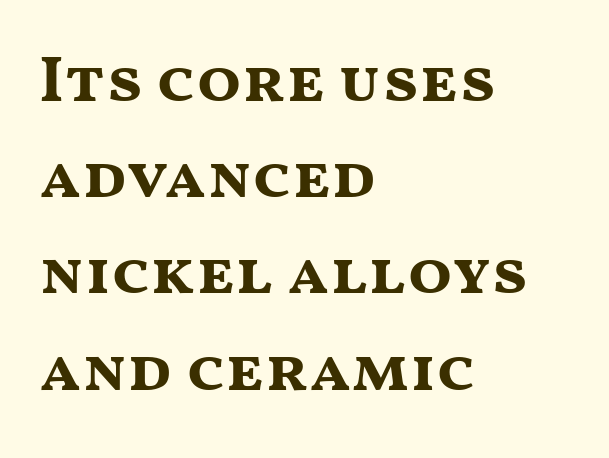
Q: Is the text bold? A: Yes.
Q: Is the text italic (slanted)? A: No, it is upright.
Q: Is the typeface a serif or a sans-serif typeface? A: Sans-serif.
Q: Is the text underlined? A: No.
Q: How is the paragraph aligned? A: Left-aligned.
Q: Is the spacing between letters normal or unusually wide? A: Normal.
Q: Is the spacing between lines tight, normal or loose? A: Normal.
Q: Width (condensed, normal, or wide)? A: Wide.
Q: Stroke contrast? A: Medium.
Q: x-height? A: Medium.
Q: Monospaced? A: No.
